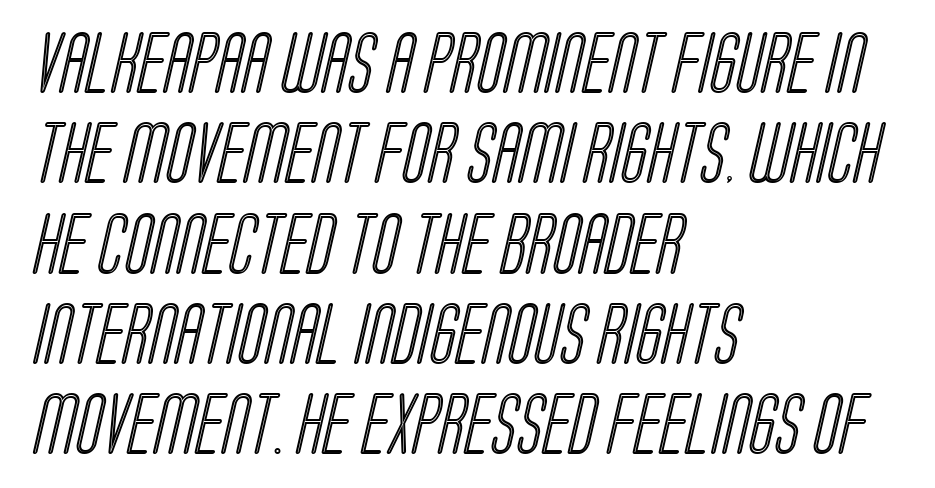
The image shows 61 px condensed type; set left-aligned, normal line spacing (1.48x), normal letter spacing, not underlined; a large x-height.
